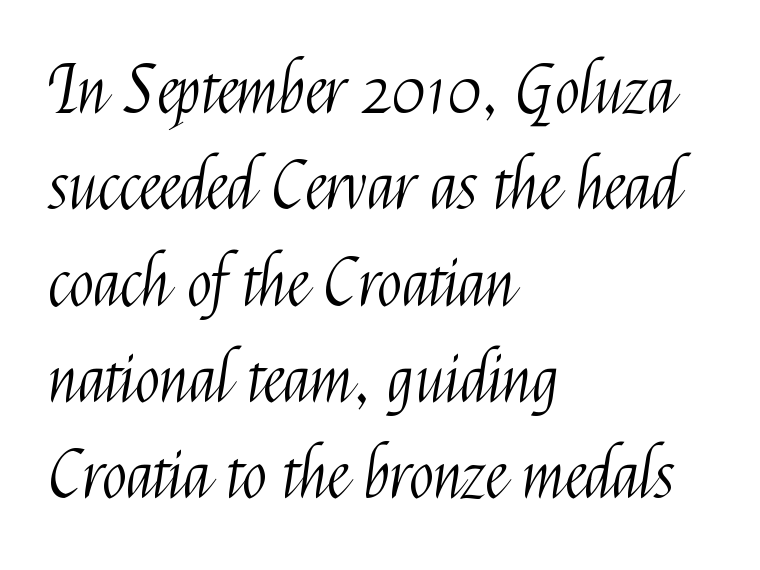
The image shows 66 px light, condensed sans-serif type; set left-aligned, normal line spacing (1.46x), normal letter spacing, not underlined; medium stroke contrast and a medium x-height.
